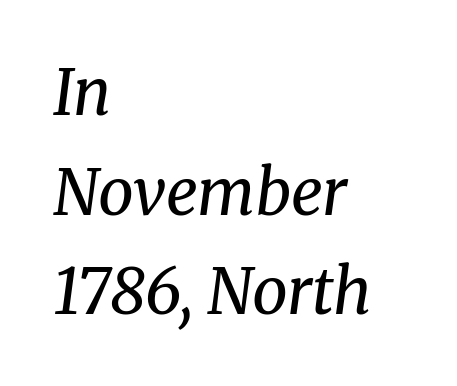
Q: Is the text bold? A: No.
Q: Is the text italic (slanted)? A: Yes, it leans right by about 8 degrees.
Q: Is the typeface a serif or a sans-serif typeface? A: Serif.
Q: Is the text underlined? A: No.
Q: How is the paragraph aligned? A: Left-aligned.
Q: Is the spacing between letters normal or unusually wide? A: Normal.
Q: Is the spacing between lines tight, normal or loose? A: Normal.
Q: Width (condensed, normal, or wide)? A: Normal.
Q: Stroke contrast? A: Medium.
Q: x-height? A: Medium.
Q: Monospaced? A: No.
